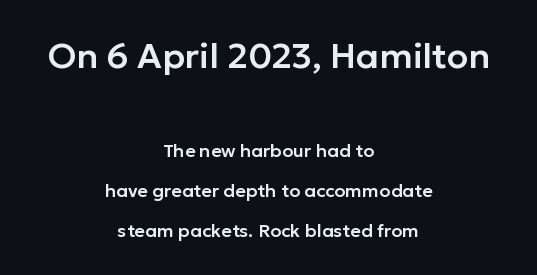
{"serif": "no", "italic": "no", "width": "normal", "stroke_contrast": "low", "x_height": "medium", "monospaced": "no", "underline": "no", "align": "center", "line_spacing": "loose", "line_spacing_ratio": 2.22, "letter_spacing": "normal", "letter_spacing_em": 0.0, "larger_block": "first", "size_ratio": 1.94, "glyph_px": 35}
